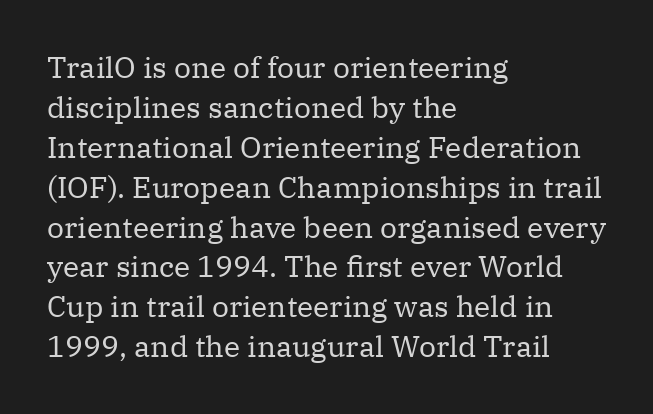
{"serif": "yes", "italic": "no", "bold": "no", "weight": "regular", "width": "normal", "stroke_contrast": "medium", "x_height": "medium", "monospaced": "no", "underline": "no", "align": "left", "line_spacing": "normal", "line_spacing_ratio": 1.33, "letter_spacing": "normal", "letter_spacing_em": 0.0, "glyph_px": 30}
